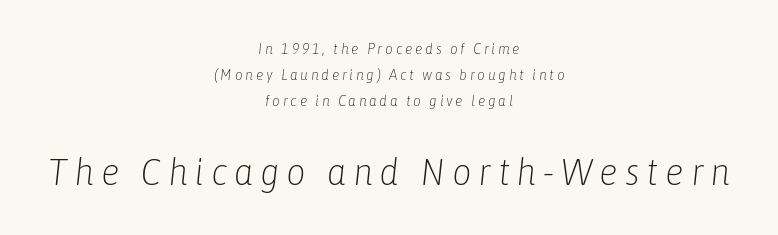
Unmarked baselines from the first word to the last. The letters advance in unequal steps, a hallmark of proportional type. The letters in the lower block stand taller than those in the block above. Is the block centered? Yes — each line is placed symmetrically about the middle. Is the type heavy? It reads as light-to-regular instead. Every character sits at an angle, as italics do.
